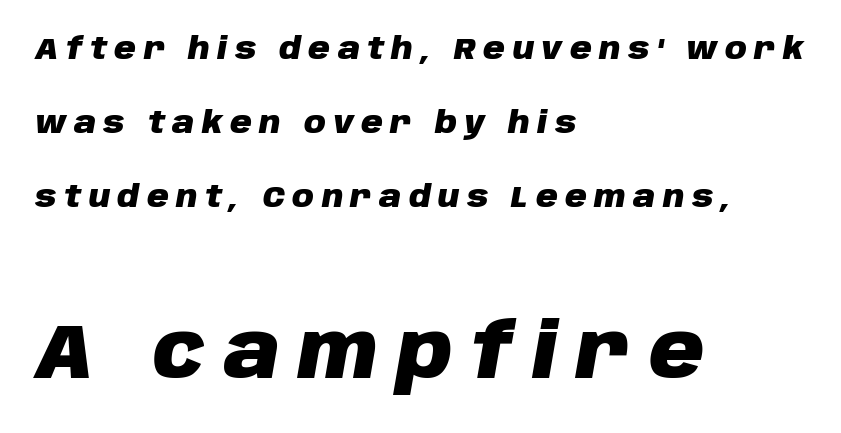
The image shows 76 px heavy type, italic (leaning right); set left-aligned, loose line spacing (2.46x), unusually wide letter spacing (+0.25 em), not underlined; the second (bottom) block is 2.53x larger; low stroke contrast and a large x-height.
